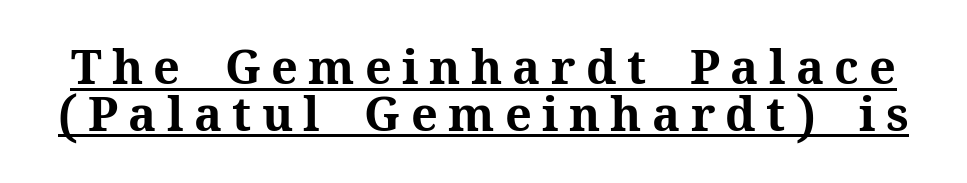
The image shows 47 px bold serif type, upright; set tight line spacing (0.99x), unusually wide letter spacing (+0.22 em), underlined; medium stroke contrast and a medium x-height.
